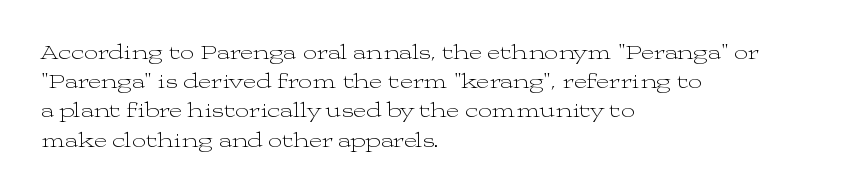
A normal amount of white space separates one row of letters from the next. The foot of each line stays bare and open. The ragged edge is on the right, which tells us the setting is flush left. This sample uses an upright cut, with every glyph sitting square on the baseline. No chunkiness to these letters — they're not bold. Does extra space separate the letters? No, they use regular spacing.
